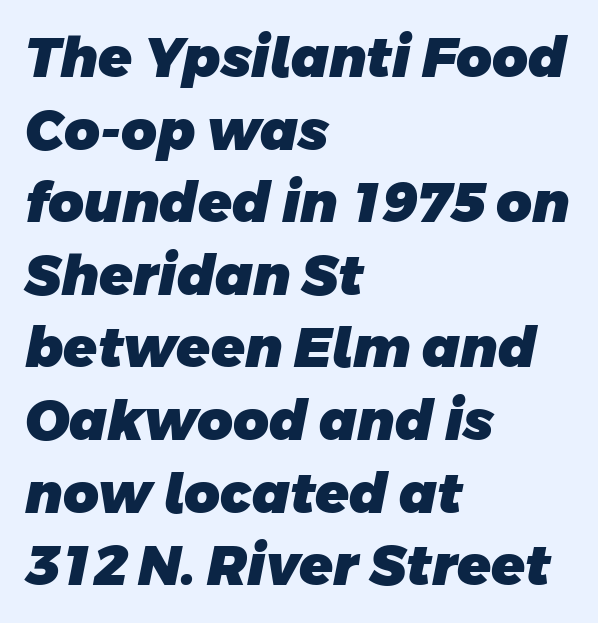
{"serif": "no", "bold": "yes", "weight": "heavy", "width": "normal", "stroke_contrast": "low", "x_height": "large", "monospaced": "no", "underline": "no", "align": "left", "line_spacing": "normal", "line_spacing_ratio": 1.32, "letter_spacing": "normal", "letter_spacing_em": 0.0, "glyph_px": 55}
